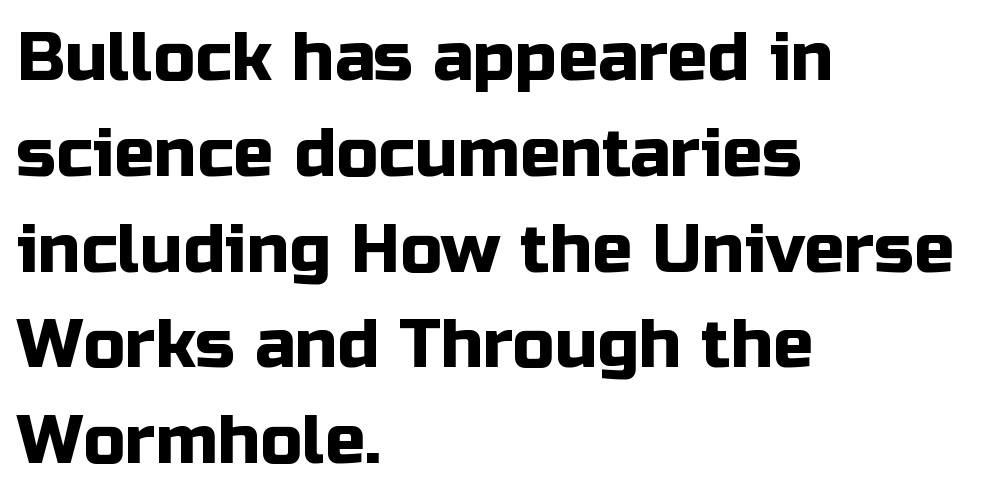
A normal amount of white space separates one row of letters from the next. Descender tails drop into unmarked territory. In terms of posture, this sample is upright. The rendering shows plain stroke endings on the letterforms — a sans-serif design.
